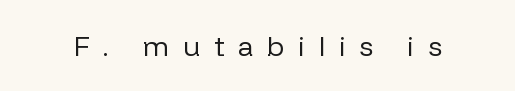
The image shows 28 px regular-weight sans-serif type, upright; set unusually wide letter spacing (+0.49 em), not underlined; low stroke contrast and a medium x-height.
